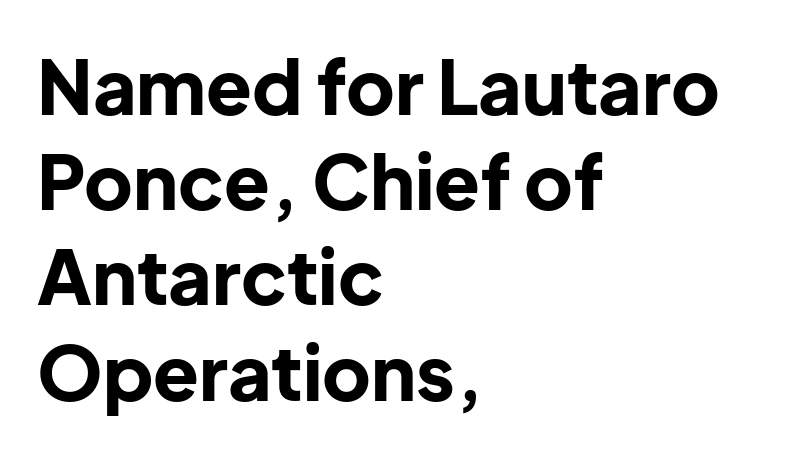
The image shows 75 px bold sans-serif type, upright; set left-aligned, normal line spacing (1.27x), normal letter spacing, not underlined; low stroke contrast and a medium x-height.
